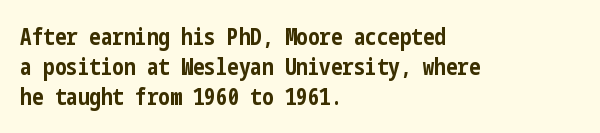
The image shows 23 px bold type, upright; set left-aligned, normal line spacing (1.31x), normal letter spacing, not underlined.
